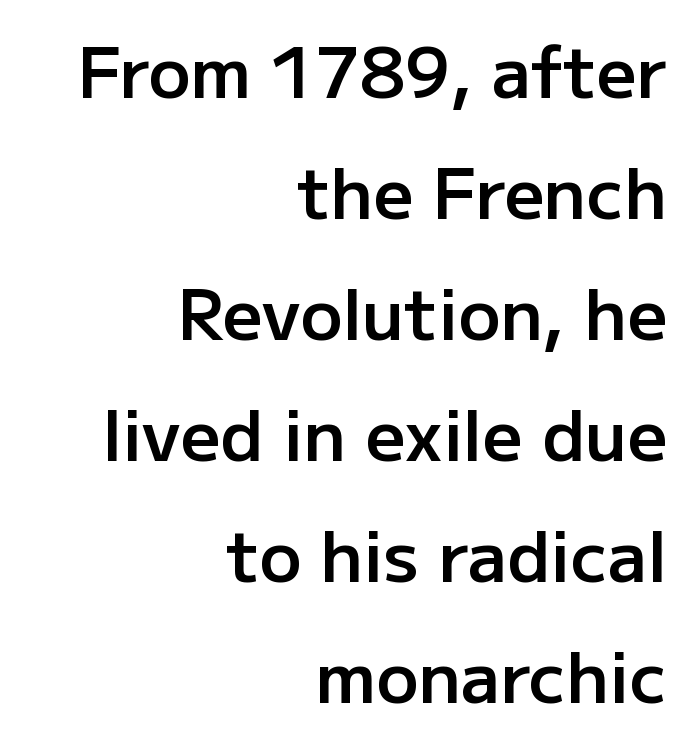
Q: Is the text bold? A: Semi-bold.
Q: Is the text italic (slanted)? A: No, it is upright.
Q: Is the typeface a serif or a sans-serif typeface? A: Sans-serif.
Q: Is the text underlined? A: No.
Q: How is the paragraph aligned? A: Right-aligned.
Q: Is the spacing between letters normal or unusually wide? A: Normal.
Q: Width (condensed, normal, or wide)? A: Normal.
Q: Stroke contrast? A: Low.
Q: x-height? A: Medium.
Q: Monospaced? A: No.
